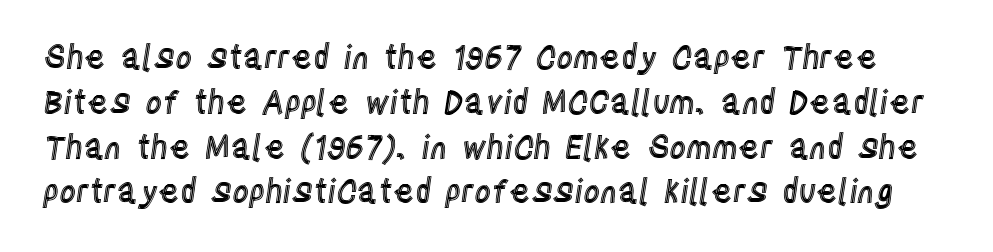
Q: Is the text italic (slanted)? A: Yes.
Q: Is the text underlined? A: No.
Q: Is the spacing between letters normal or unusually wide? A: Normal.
Q: Is the spacing between lines tight, normal or loose? A: Normal.
Q: Width (condensed, normal, or wide)? A: Condensed.
Q: x-height? A: Large.
Q: Monospaced? A: No.
